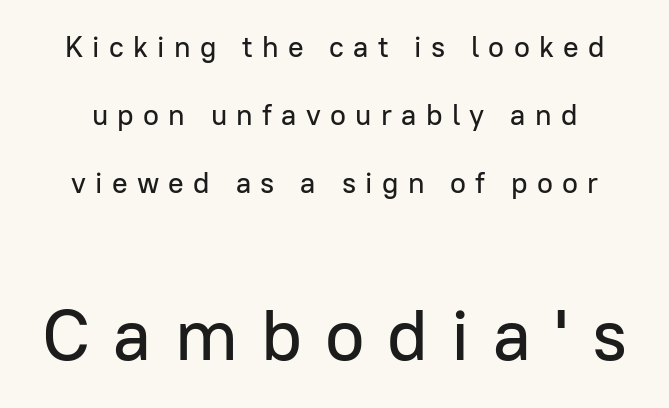
Q: Is the text italic (slanted)? A: No, it is upright.
Q: Is the typeface a serif or a sans-serif typeface? A: Sans-serif.
Q: Is the text underlined? A: No.
Q: Is the spacing between letters normal or unusually wide? A: Unusually wide.
Q: Is the spacing between lines tight, normal or loose? A: Loose.
Q: Which block of text is set in a larger size, the first (top) or the second (bottom)? A: The second (bottom) one.
Q: Width (condensed, normal, or wide)? A: Normal.
Q: Stroke contrast? A: Low.
Q: x-height? A: Medium.
Q: Monospaced? A: No.
